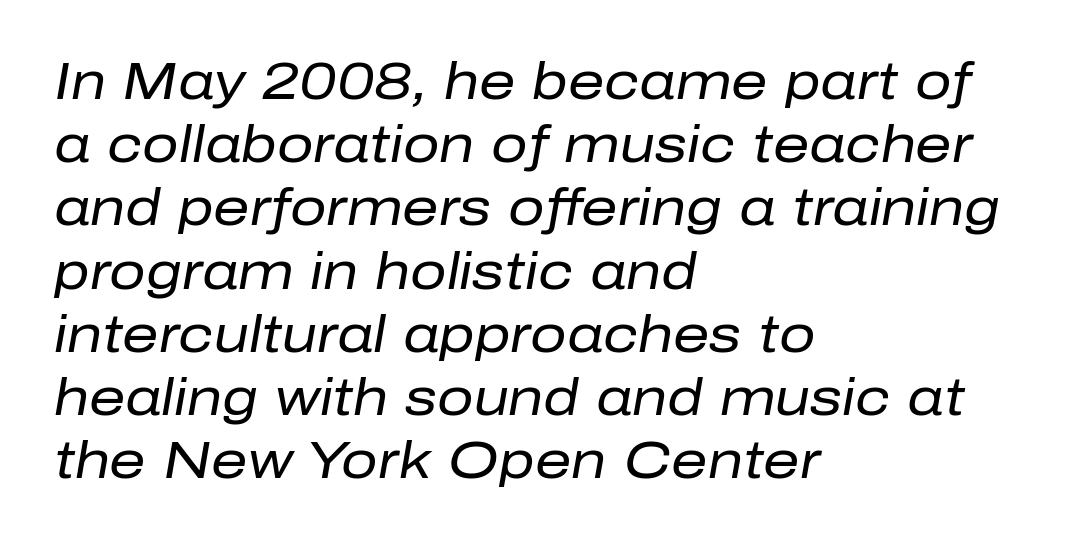
Q: Is the text bold? A: No.
Q: Is the text italic (slanted)? A: Yes, it leans right by about 10 degrees.
Q: Is the text underlined? A: No.
Q: How is the paragraph aligned? A: Left-aligned.
Q: Is the spacing between letters normal or unusually wide? A: Normal.
Q: Width (condensed, normal, or wide)? A: Normal.
Q: Stroke contrast? A: Low.
Q: x-height? A: Medium.
Q: Monospaced? A: No.
